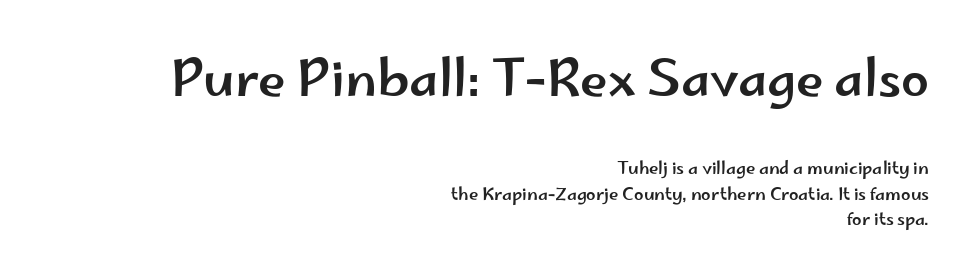
The image shows 50 px wide sans-serif type, upright; set right-aligned, normal line spacing (1.49x), normal letter spacing, not underlined; the first (top) block is 2.94x larger; low stroke contrast and a small x-height.
